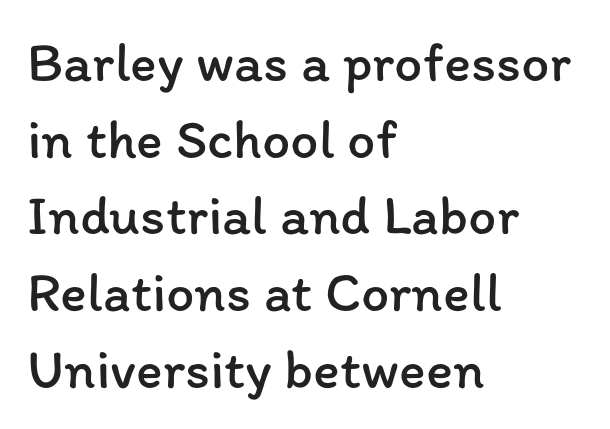
The image shows 56 px regular-weight type, upright; set left-aligned, normal line spacing (1.37x), normal letter spacing, not underlined; low stroke contrast and a medium x-height.
